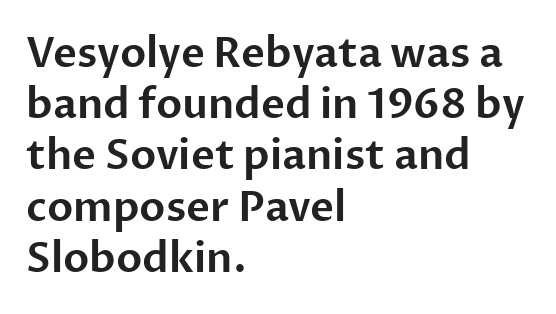
The passage shown is typed in a proportional face where columns would drift. Font category for this specimen: sans-serif. Compared with typical body copy, the letter spacing here is the same. Notice how the stems are strictly vertical — no italics here.
